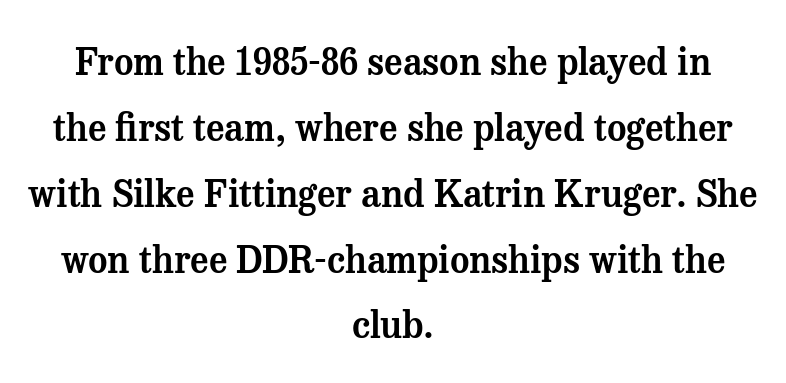
Q: Is the text italic (slanted)? A: No, it is upright.
Q: Is the typeface a serif or a sans-serif typeface? A: Serif.
Q: Is the text underlined? A: No.
Q: How is the paragraph aligned? A: Centered.
Q: Is the spacing between letters normal or unusually wide? A: Normal.
Q: Width (condensed, normal, or wide)? A: Normal.
Q: Stroke contrast? A: Medium.
Q: x-height? A: Medium.
Q: Monospaced? A: No.
